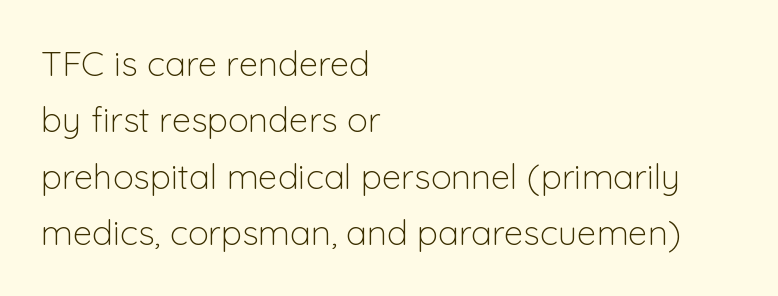
Caption: multi-line text, flush left, ragged right. The baseline area is clear. Typographically, this falls in the sans-serif category. Rendered with straight, roman letterforms.
